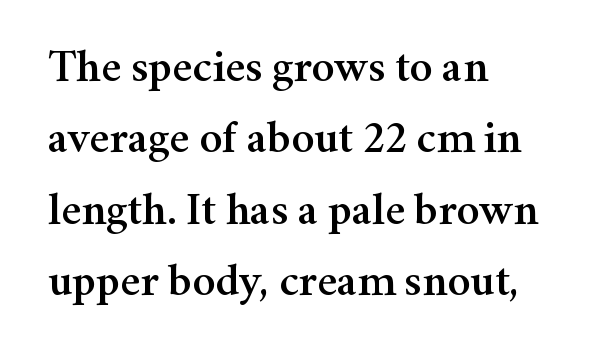
{"serif": "yes", "italic": "no", "width": "normal", "stroke_contrast": "medium", "x_height": "medium", "monospaced": "no", "underline": "no", "align": "left", "line_spacing": "normal", "line_spacing_ratio": 1.55, "letter_spacing": "normal", "letter_spacing_em": 0.0, "glyph_px": 46}
